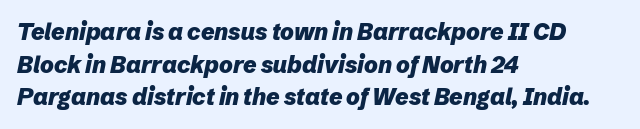
{"italic": "yes", "lean": "right", "slant_degrees": 12, "bold": "yes", "underline": "no", "align": "left", "line_spacing": "normal", "line_spacing_ratio": 1.42, "letter_spacing": "normal", "letter_spacing_em": 0.0, "glyph_px": 23}
